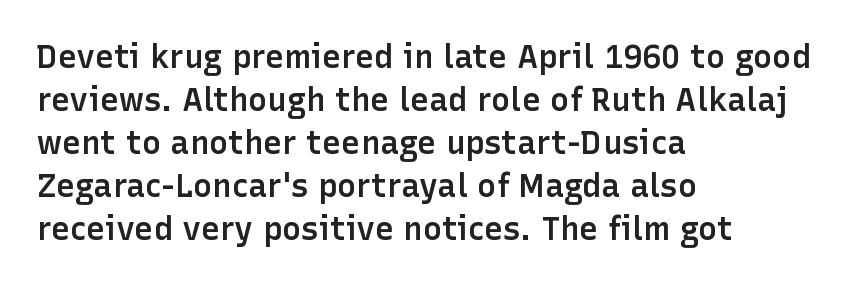
Q: Is the text bold? A: Semi-bold.
Q: Is the text italic (slanted)? A: No, it is upright.
Q: Is the typeface a serif or a sans-serif typeface? A: Sans-serif.
Q: Is the text underlined? A: No.
Q: How is the paragraph aligned? A: Left-aligned.
Q: Is the spacing between letters normal or unusually wide? A: Normal.
Q: Is the spacing between lines tight, normal or loose? A: Normal.
Q: Width (condensed, normal, or wide)? A: Normal.
Q: Stroke contrast? A: Low.
Q: x-height? A: Medium.
Q: Monospaced? A: No.
